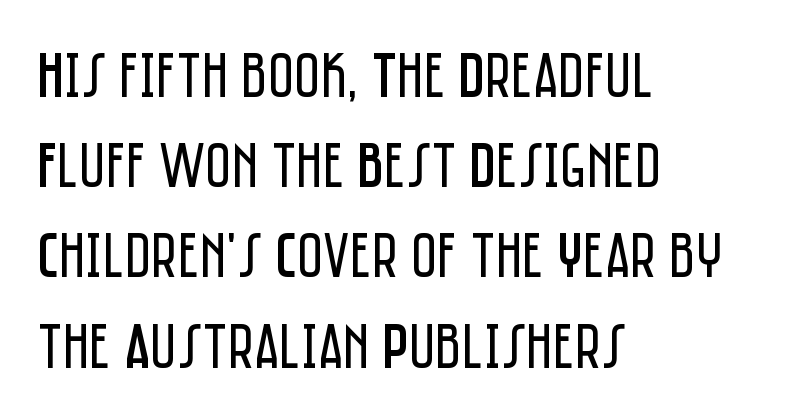
Q: Is the text bold? A: No.
Q: Is the text italic (slanted)? A: No, it is upright.
Q: Is the typeface a serif or a sans-serif typeface? A: Sans-serif.
Q: Is the text underlined? A: No.
Q: How is the paragraph aligned? A: Left-aligned.
Q: Is the spacing between letters normal or unusually wide? A: Normal.
Q: Is the spacing between lines tight, normal or loose? A: Normal.
Q: Width (condensed, normal, or wide)? A: Condensed.
Q: Stroke contrast? A: Low.
Q: x-height? A: Large.
Q: Monospaced? A: No.
